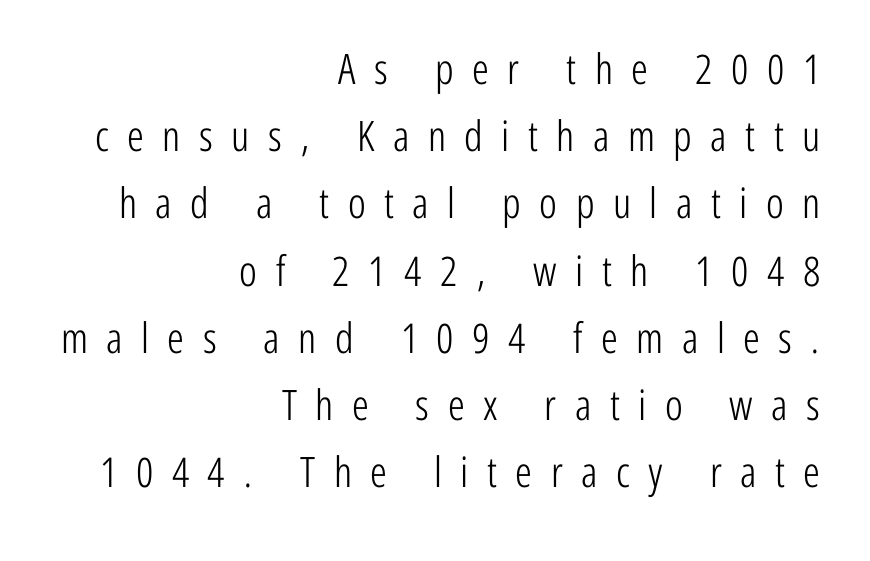
Every character sits straight up, as roman type does. Each line ends at the same right margin while the left side varies. Each word looks stretched out because of the extra space between its letters. Check where the strokes stop: nothing finishes them off — pure sans. Vertically, the passage feels balanced, rows spaced as you'd expect. Bare-footed words on every line.
